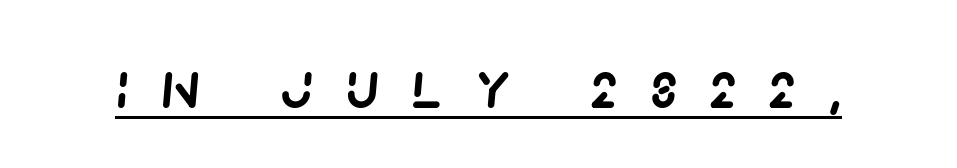
Observe the lean: these are italic letterforms. Spacing between characters has been opened up far beyond the box default. Somebody hit Ctrl+U on this one — the words are underlined. Varying glyph widths throughout — classic text-font behaviour.
